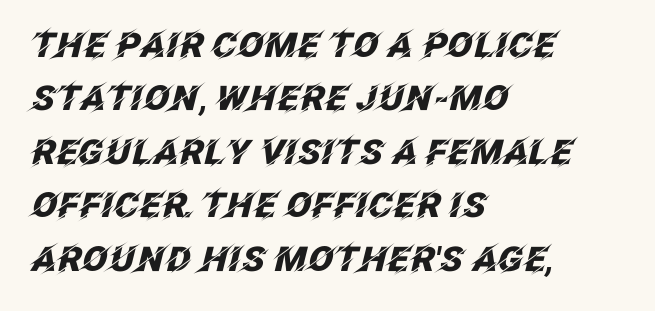
Q: Is the text bold? A: Yes.
Q: Is the text italic (slanted)? A: Yes, it leans right by about 12 degrees.
Q: Is the text underlined? A: No.
Q: How is the paragraph aligned? A: Left-aligned.
Q: Is the spacing between letters normal or unusually wide? A: Normal.
Q: Is the spacing between lines tight, normal or loose? A: Normal.
Q: Width (condensed, normal, or wide)? A: Normal.
Q: Stroke contrast? A: Low.
Q: x-height? A: Large.
Q: Monospaced? A: No.
